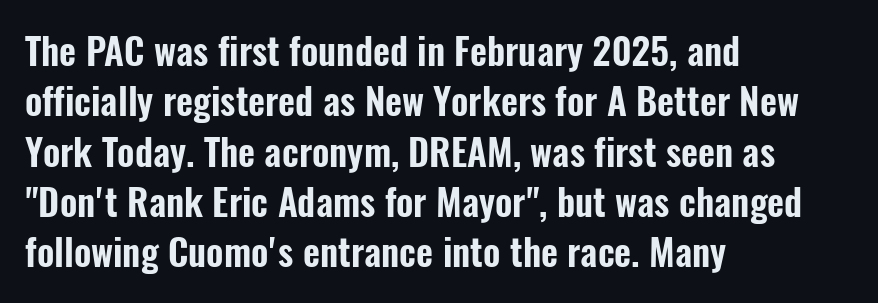
The image shows 37 px condensed sans-serif type, upright; set left-aligned, normal line spacing (1.36x), normal letter spacing, not underlined; low stroke contrast and a medium x-height.
